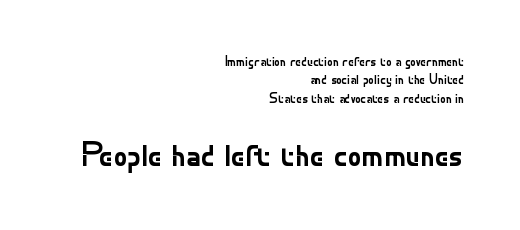
{"serif": "no", "italic": "no", "bold": "no", "weight": "regular", "width": "normal", "stroke_contrast": "low", "x_height": "small", "monospaced": "no", "underline": "no", "align": "right", "line_spacing": "normal", "line_spacing_ratio": 1.32, "letter_spacing": "normal", "letter_spacing_em": 0.0, "larger_block": "second", "size_ratio": 2.5, "glyph_px": 35}
